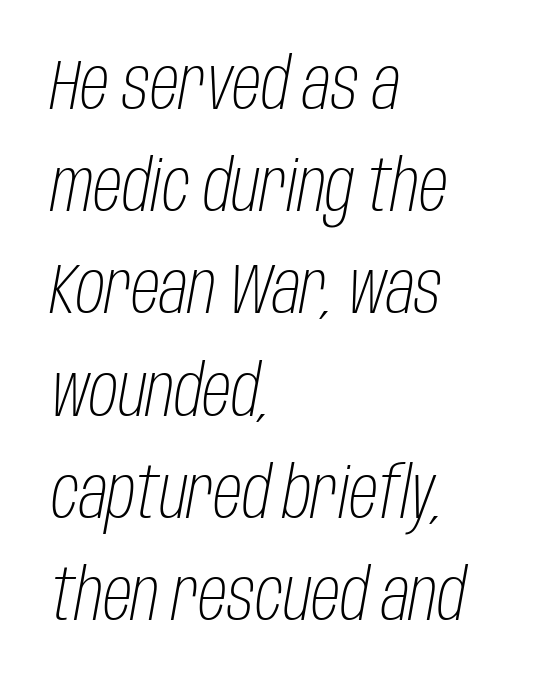
Q: Is the text bold? A: No.
Q: Is the text italic (slanted)? A: Yes, it leans right by about 10 degrees.
Q: Is the text underlined? A: No.
Q: How is the paragraph aligned? A: Left-aligned.
Q: Is the spacing between letters normal or unusually wide? A: Normal.
Q: Is the spacing between lines tight, normal or loose? A: Normal.
Q: Width (condensed, normal, or wide)? A: Condensed.
Q: Stroke contrast? A: Low.
Q: x-height? A: Large.
Q: Monospaced? A: No.
